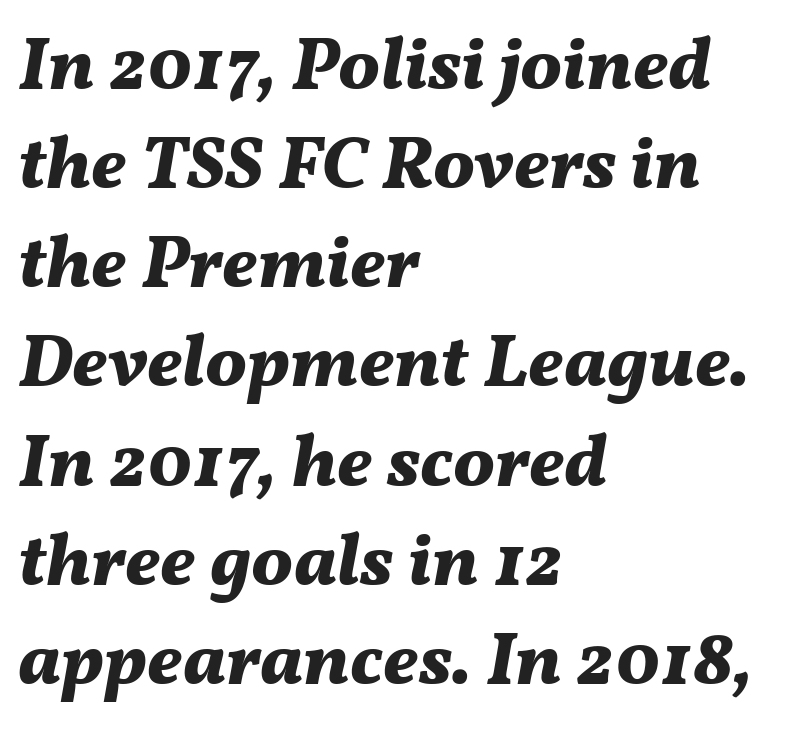
Q: Is the text bold? A: Yes.
Q: Is the text italic (slanted)? A: Yes, it leans right by about 11 degrees.
Q: Is the text underlined? A: No.
Q: How is the paragraph aligned? A: Left-aligned.
Q: Is the spacing between letters normal or unusually wide? A: Normal.
Q: Is the spacing between lines tight, normal or loose? A: Normal.
Q: Width (condensed, normal, or wide)? A: Normal.
Q: Stroke contrast? A: Medium.
Q: x-height? A: Medium.
Q: Monospaced? A: No.
